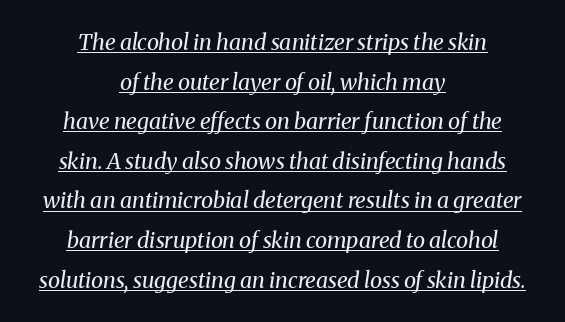
The image shows 22 px text type, italic (leaning right); set centered, line spacing 1.8x, normal letter spacing, underlined.
